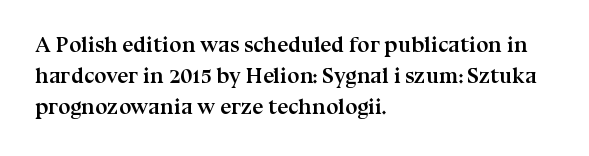
Q: Is the text bold? A: Yes.
Q: Is the text italic (slanted)? A: No, it is upright.
Q: Is the text underlined? A: No.
Q: How is the paragraph aligned? A: Left-aligned.
Q: Is the spacing between letters normal or unusually wide? A: Normal.
Q: Is the spacing between lines tight, normal or loose? A: Normal.
